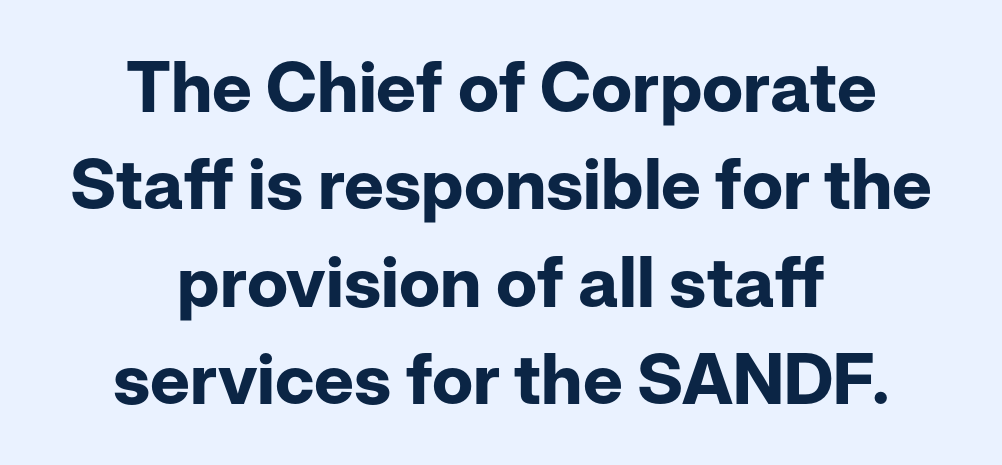
Just letters on the line, the space beneath them empty. Nope, no serifs anywhere on these letters. Is the letter spacing exaggerated? No — it looks like the ordinary default. Vertical strokes here are truly vertical. The letters advance in unequal steps, a hallmark of proportional type. The leading is moderate, giving the passage an even texture.
